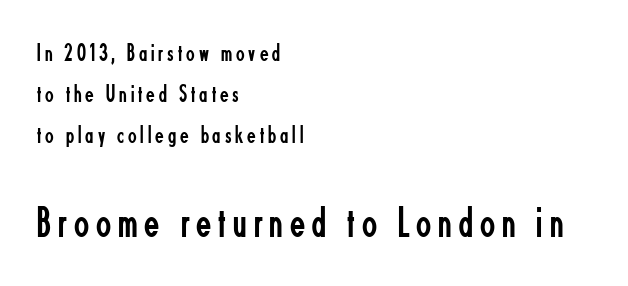
Q: Is the text bold? A: No.
Q: Is the text italic (slanted)? A: No, it is upright.
Q: Is the typeface a serif or a sans-serif typeface? A: Sans-serif.
Q: Is the text underlined? A: No.
Q: How is the paragraph aligned? A: Left-aligned.
Q: Is the spacing between lines tight, normal or loose? A: Normal.
Q: Which block of text is set in a larger size, the first (top) or the second (bottom)? A: The second (bottom) one.
Q: Width (condensed, normal, or wide)? A: Condensed.
Q: Stroke contrast? A: Low.
Q: x-height? A: Small.
Q: Monospaced? A: No.
